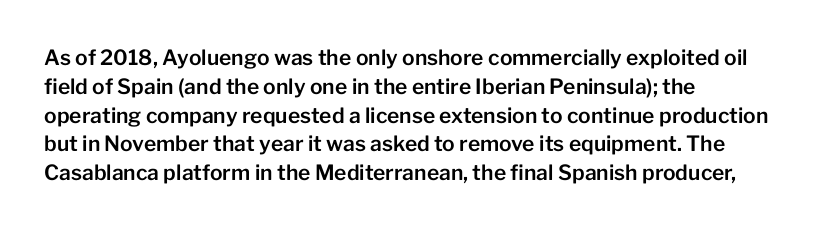
The compositor pushed each line to the left boundary. The strip under each line holds only bare page. When letters stand straight like this, we call the style roman or upright. Letter spacing: default. In terms of leading, this rendering sits right in the middle.
